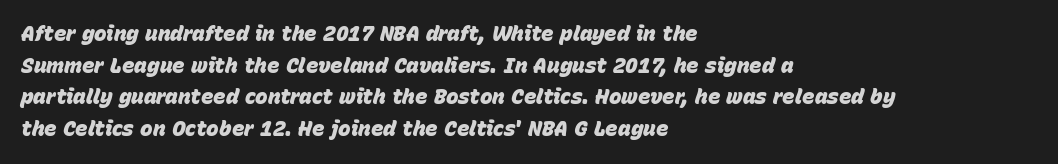
The image shows 21 px bold type, italic (leaning right); set left-aligned, normal line spacing (1.51x), normal letter spacing, not underlined.
